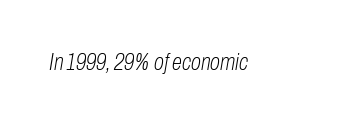
This reads as an unemphasized weight, regular at the heaviest. Unmarked baselines from the first word to the last. Compared with typical body copy, the letter spacing here is the same. Characters are canted at an angle relative to the baseline's perpendicular.
